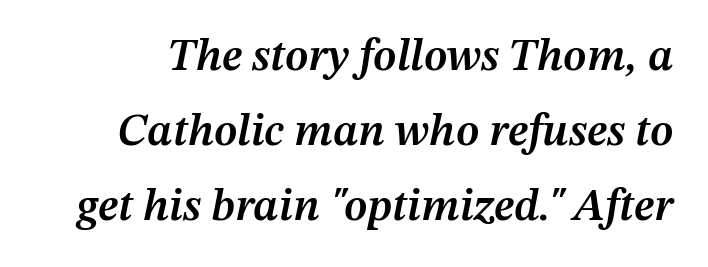
The image shows 45 px semibold type, italic (leaning right); set normal line spacing (1.67x), normal letter spacing, not underlined; medium stroke contrast and a medium x-height.
